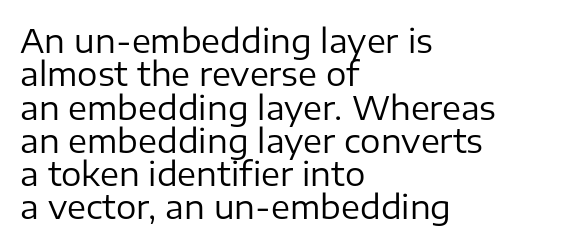
Q: Is the text bold? A: No.
Q: Is the text italic (slanted)? A: No, it is upright.
Q: Is the typeface a serif or a sans-serif typeface? A: Sans-serif.
Q: Is the text underlined? A: No.
Q: How is the paragraph aligned? A: Left-aligned.
Q: Is the spacing between letters normal or unusually wide? A: Normal.
Q: Is the spacing between lines tight, normal or loose? A: Tight.
Q: Width (condensed, normal, or wide)? A: Normal.
Q: Stroke contrast? A: Low.
Q: x-height? A: Medium.
Q: Monospaced? A: No.
